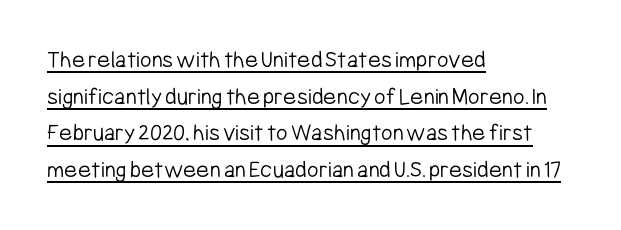
{"italic": "no", "bold": "no", "underline": "yes", "align": "left", "line_spacing": "normal", "line_spacing_ratio": 1.47, "letter_spacing": "normal", "letter_spacing_em": 0.0, "glyph_px": 25}
